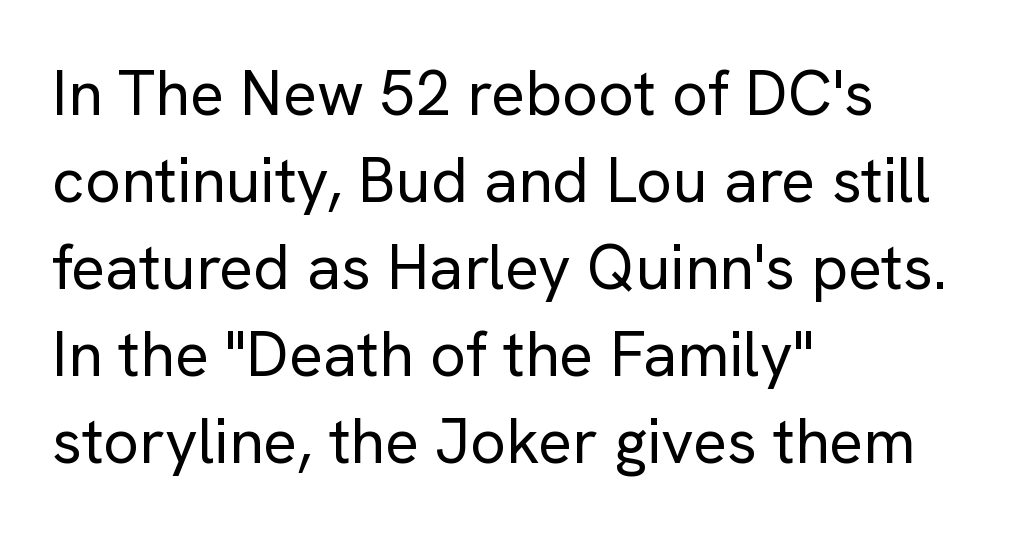
{"serif": "no", "italic": "no", "bold": "no", "weight": "regular", "width": "normal", "stroke_contrast": "low", "x_height": "medium", "monospaced": "no", "underline": "no", "align": "left", "line_spacing": "normal", "line_spacing_ratio": 1.38, "letter_spacing": "normal", "letter_spacing_em": 0.0, "glyph_px": 63}
